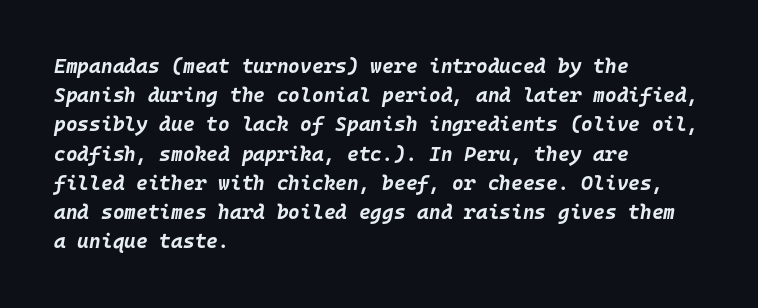
The image shows 20 px bold type, italic (leaning right); set left-aligned, normal line spacing (1.46x), normal letter spacing, not underlined.
